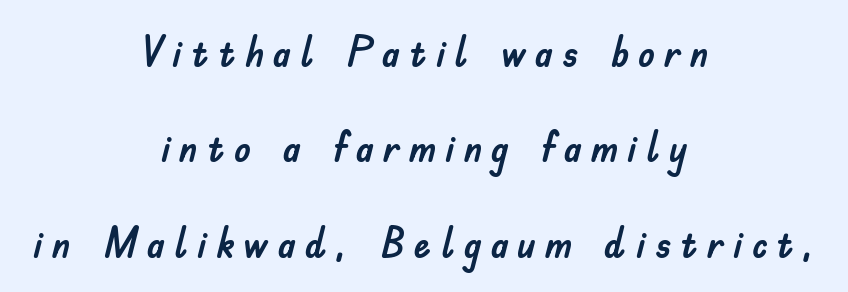
Q: Is the text italic (slanted)? A: Yes.
Q: Is the typeface a serif or a sans-serif typeface? A: Sans-serif.
Q: Is the text underlined? A: No.
Q: How is the paragraph aligned? A: Centered.
Q: Is the spacing between letters normal or unusually wide? A: Unusually wide.
Q: Is the spacing between lines tight, normal or loose? A: Loose.
Q: Width (condensed, normal, or wide)? A: Normal.
Q: Stroke contrast? A: Low.
Q: x-height? A: Small.
Q: Monospaced? A: No.
